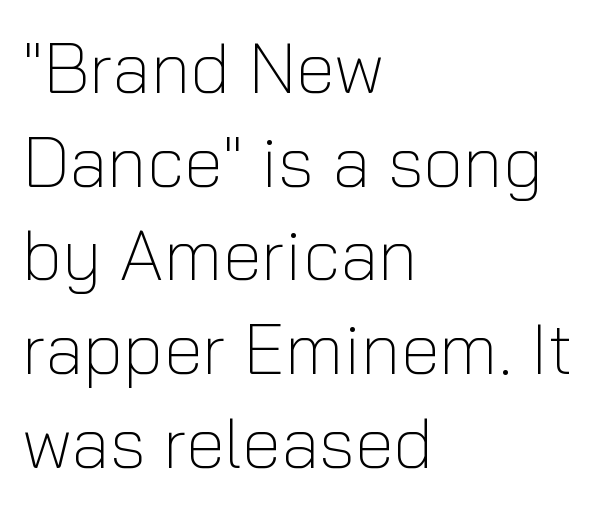
Q: Is the text bold? A: No.
Q: Is the text italic (slanted)? A: No, it is upright.
Q: Is the typeface a serif or a sans-serif typeface? A: Sans-serif.
Q: Is the text underlined? A: No.
Q: How is the paragraph aligned? A: Left-aligned.
Q: Is the spacing between letters normal or unusually wide? A: Normal.
Q: Is the spacing between lines tight, normal or loose? A: Normal.
Q: Width (condensed, normal, or wide)? A: Normal.
Q: Stroke contrast? A: Low.
Q: x-height? A: Medium.
Q: Monospaced? A: No.
